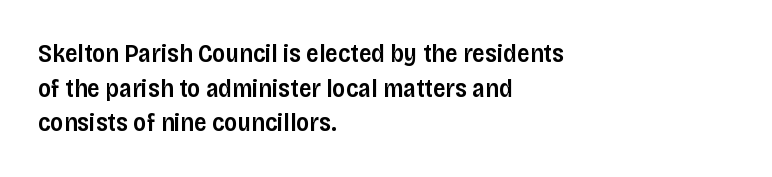
The image shows 25 px text type, upright; set left-aligned, normal line spacing (1.39x), normal letter spacing, not underlined.
